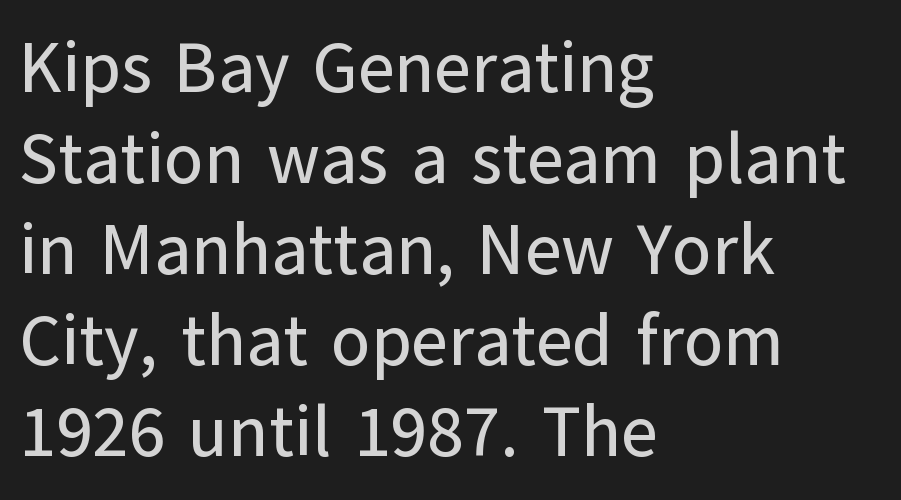
The image shows 71 px sans-serif type, upright; set left-aligned, normal line spacing (1.28x), normal letter spacing, not underlined; low stroke contrast and a medium x-height.
